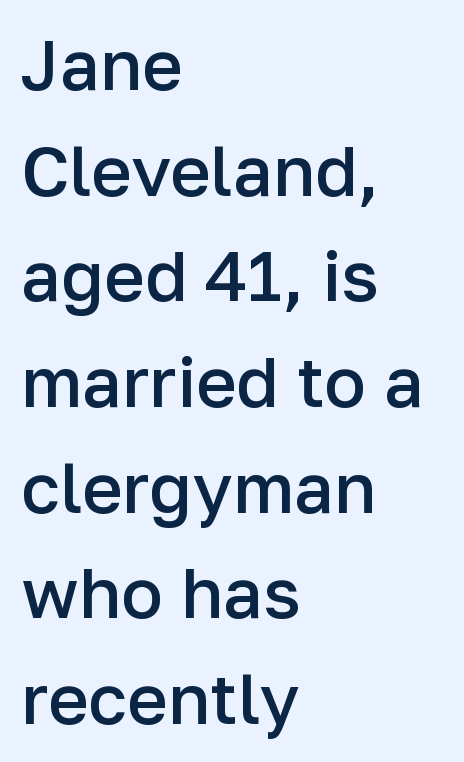
The image shows 70 px semibold sans-serif type, upright; set left-aligned, normal line spacing (1.51x), normal letter spacing, not underlined; low stroke contrast and a medium x-height.
